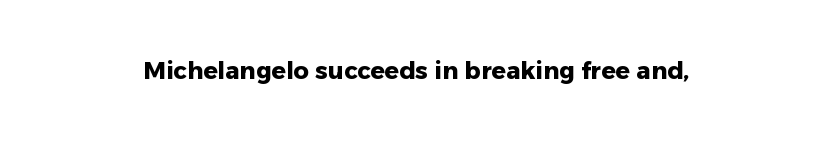
The image shows 24 px bold type, upright; set normal letter spacing, not underlined.
